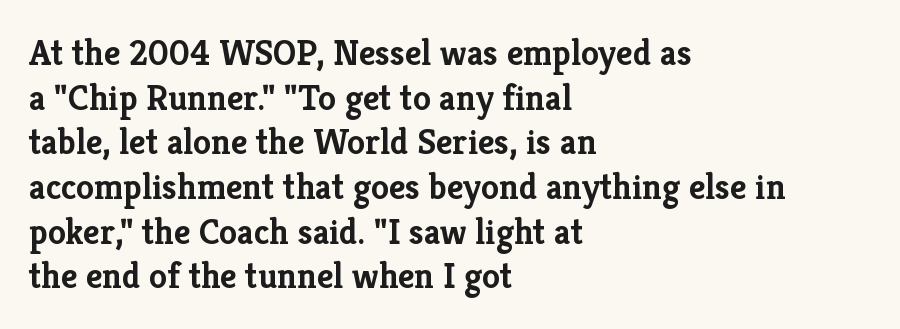
Q: Is the text bold? A: Yes.
Q: Is the text italic (slanted)? A: No, it is upright.
Q: Is the typeface a serif or a sans-serif typeface? A: Serif.
Q: Is the text underlined? A: No.
Q: How is the paragraph aligned? A: Left-aligned.
Q: Is the spacing between letters normal or unusually wide? A: Normal.
Q: Width (condensed, normal, or wide)? A: Normal.
Q: Stroke contrast? A: Low.
Q: x-height? A: Medium.
Q: Monospaced? A: No.
